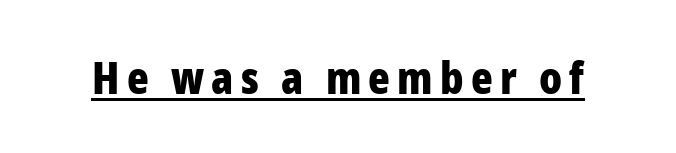
{"serif": "no", "italic": "no", "bold": "yes", "weight": "bold", "width": "condensed", "stroke_contrast": "low", "x_height": "medium", "monospaced": "no", "underline": "yes", "glyph_px": 45}
